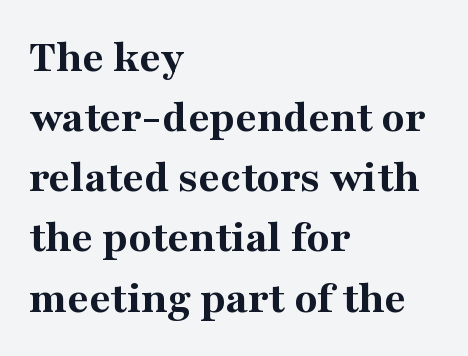
Q: Is the text bold? A: Yes.
Q: Is the text italic (slanted)? A: No, it is upright.
Q: Is the typeface a serif or a sans-serif typeface? A: Serif.
Q: Is the text underlined? A: No.
Q: How is the paragraph aligned? A: Left-aligned.
Q: Is the spacing between letters normal or unusually wide? A: Normal.
Q: Is the spacing between lines tight, normal or loose? A: Normal.
Q: Width (condensed, normal, or wide)? A: Normal.
Q: Stroke contrast? A: Medium.
Q: x-height? A: Medium.
Q: Monospaced? A: No.
